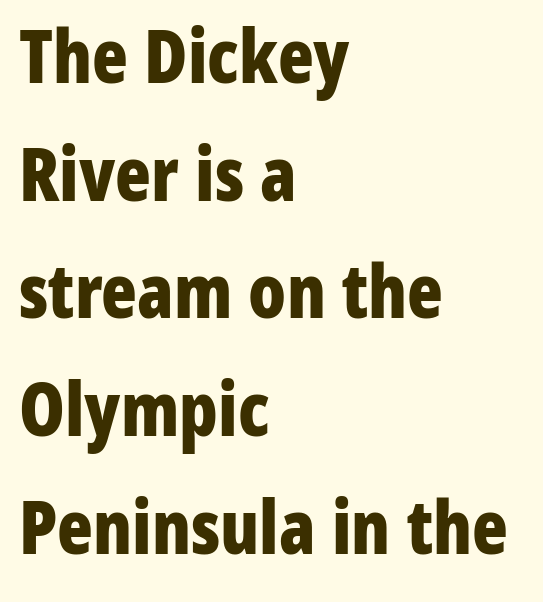
The image shows 74 px bold, condensed sans-serif type, upright; set left-aligned, normal line spacing (1.59x), normal letter spacing, not underlined; low stroke contrast and a medium x-height.
